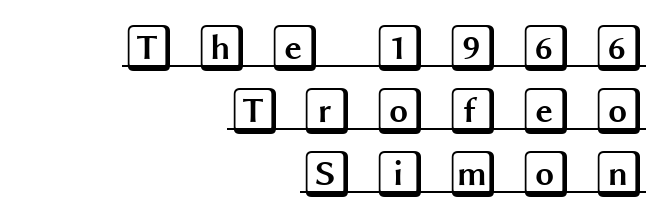
Q: Is the text italic (slanted)? A: No, it is upright.
Q: Is the text underlined? A: Yes.
Q: How is the paragraph aligned? A: Right-aligned.
Q: Is the spacing between letters normal or unusually wide? A: Unusually wide.
Q: Is the spacing between lines tight, normal or loose? A: Normal.
Q: Width (condensed, normal, or wide)? A: Wide.
Q: x-height? A: Large.
